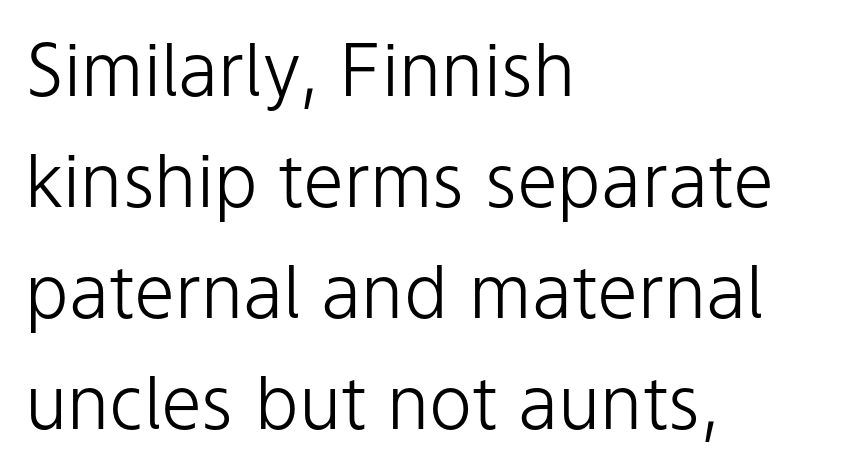
Baseline-to-baseline distance is the conventional proportion of letter height. Each stroke keeps to a modest, everyday thickness or less. Italic? Not at all — the glyphs are vertical. The letters advance in unequal steps, a hallmark of proportional type. A student would call this left alignment; a typographer would say flush left, rag right.
